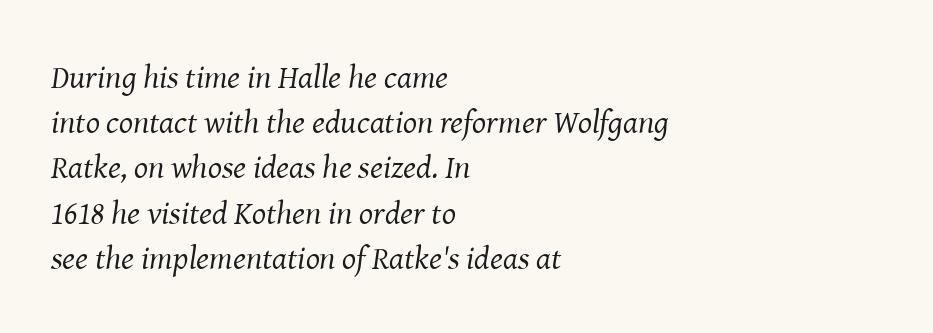
{"serif": "yes", "italic": "yes", "lean": "right", "slant_degrees": 8, "bold": "no", "weight": "regular", "width": "normal", "stroke_contrast": "medium", "x_height": "medium", "monospaced": "no", "underline": "no", "align": "left", "line_spacing": "normal", "line_spacing_ratio": 1.37, "letter_spacing": "normal", "letter_spacing_em": 0.0, "glyph_px": 33}
